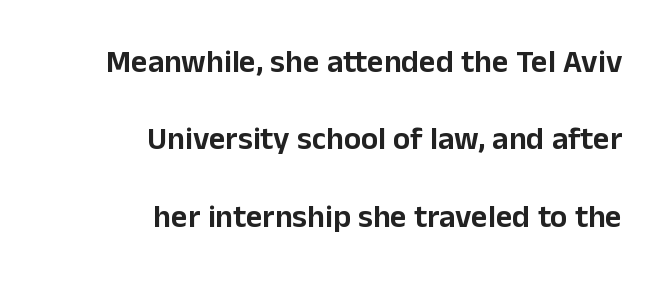
The image shows 32 px sans-serif type, upright; set right-aligned, loose line spacing (2.42x), normal letter spacing, not underlined; low stroke contrast and a medium x-height.
